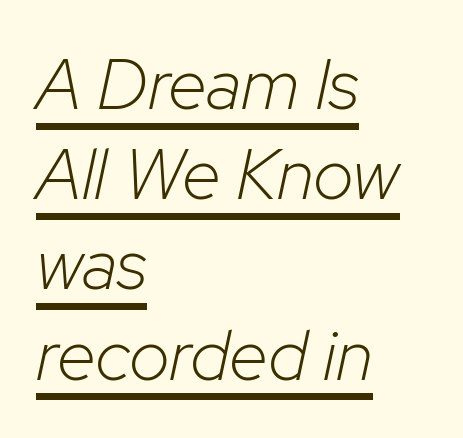
{"italic": "yes", "lean": "right", "slant_degrees": 12, "bold": "no", "weight": "light", "width": "normal", "stroke_contrast": "low", "x_height": "medium", "monospaced": "no", "underline": "yes", "align": "left", "line_spacing": "normal", "line_spacing_ratio": 1.27, "letter_spacing": "normal", "letter_spacing_em": 0.0, "glyph_px": 71}
